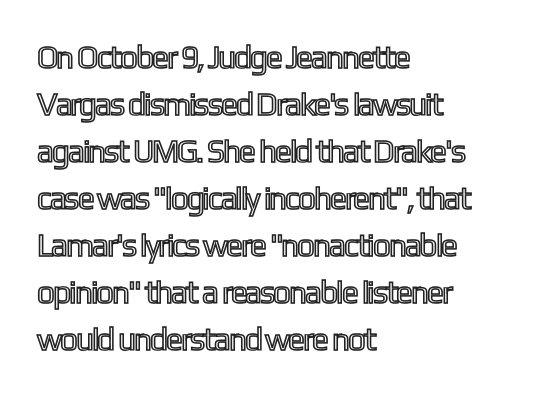
The image shows 32 px condensed type, upright; set left-aligned, normal line spacing (1.47x), normal letter spacing, not underlined; a medium x-height.
